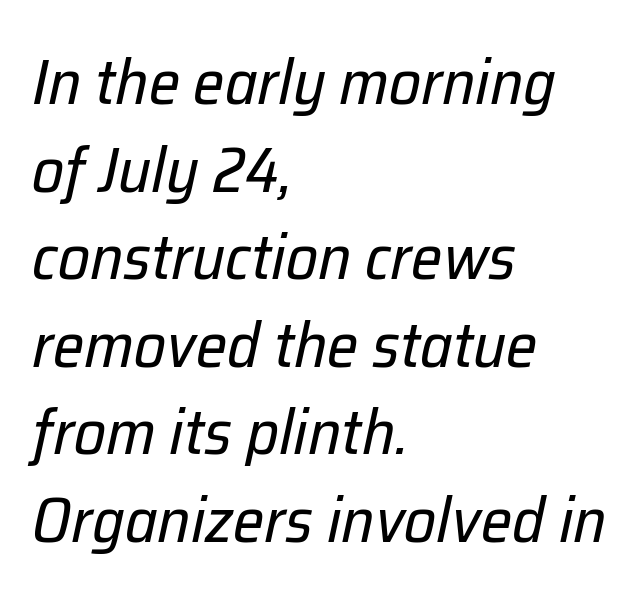
{"italic": "yes", "lean": "right", "slant_degrees": 12, "bold": "no", "weight": "regular", "width": "normal", "stroke_contrast": "low", "x_height": "medium", "monospaced": "no", "underline": "no", "align": "left", "line_spacing": "normal", "line_spacing_ratio": 1.39, "letter_spacing": "normal", "letter_spacing_em": 0.0, "glyph_px": 63}
